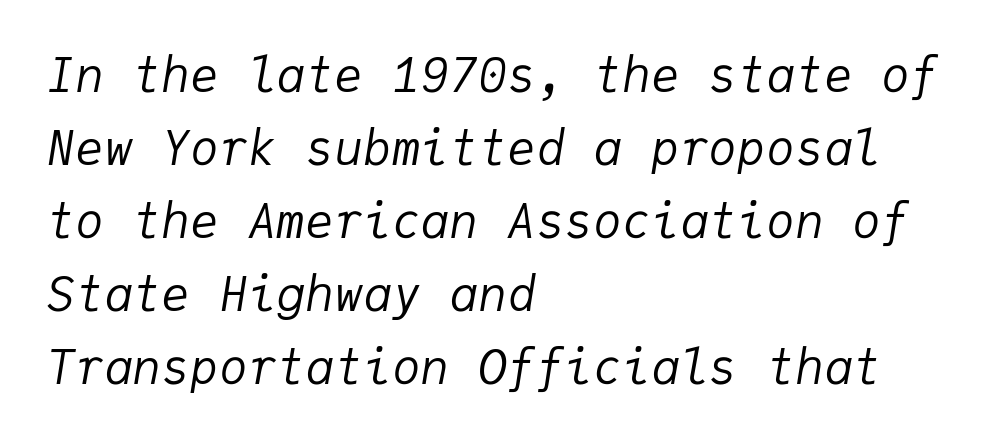
Just letters on the line, the space beneath them empty. No extra tracking has been applied to these lines. The paragraph shown leans on its left margin. The cut favours lightness, reaching ordinary text weight at its darkest. Here the designer chose a console-style face with uniform glyph widths.
